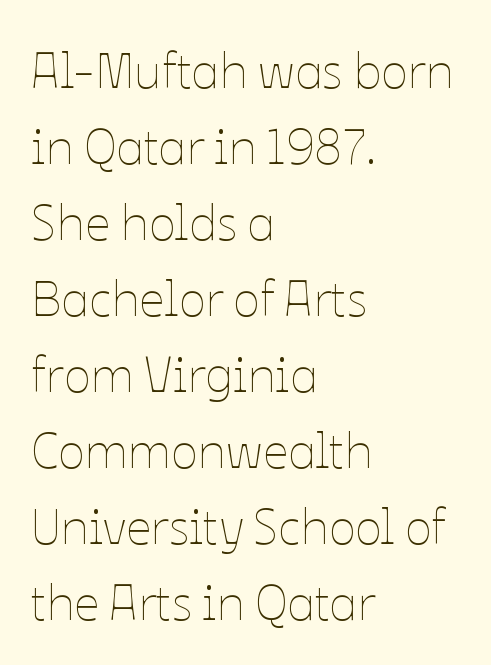
{"italic": "no", "bold": "no", "weight": "thin", "width": "normal", "stroke_contrast": "low", "x_height": "medium", "monospaced": "no", "underline": "no", "align": "left", "line_spacing": "normal", "line_spacing_ratio": 1.52, "letter_spacing": "normal", "letter_spacing_em": 0.0, "glyph_px": 50}
